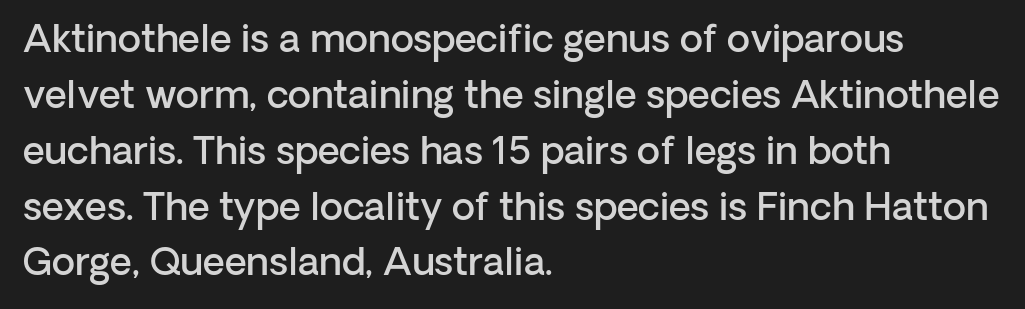
If you measured baseline to baseline, you'd find a middling distance. Type without underlining. Nobody touched the tracking dial on this one. The compositor pushed each line to the left boundary. This rendering employs a face without finishing strokes, i.e., a sans-serif.
